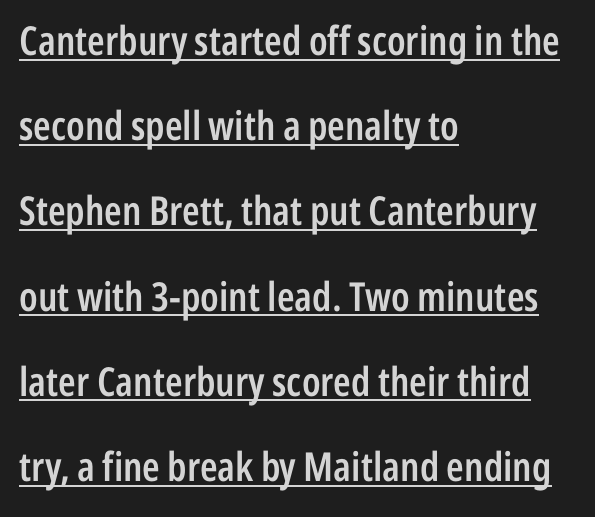
The image shows 40 px semibold, condensed sans-serif type, upright; set left-aligned, loose line spacing (2.13x), normal letter spacing, underlined; low stroke contrast and a medium x-height.
